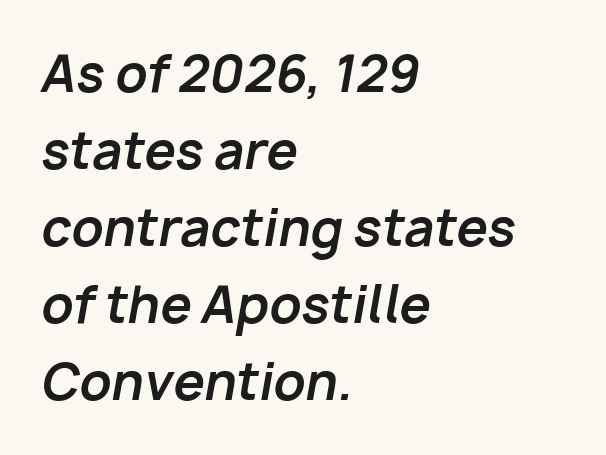
The area under the type is left untouched. Nobody touched the tracking dial on this one. What's the leading like? Ordinary, nothing unusual. Here the designer chose a conventional face with non-uniform glyph widths. Italic? Definitely — the glyphs are oblique. Notice how the passage keeps a crisp vertical edge on the left only.
